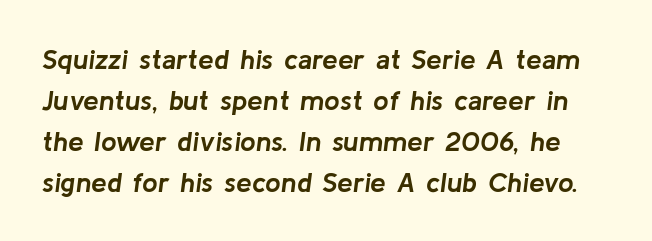
{"italic": "yes", "lean": "right", "slant_degrees": 8, "bold": "yes", "weight": "semibold", "width": "normal", "stroke_contrast": "low", "x_height": "medium", "monospaced": "no", "underline": "no", "line_spacing": "normal", "line_spacing_ratio": 1.47, "letter_spacing": "normal", "letter_spacing_em": 0.0, "glyph_px": 28}
